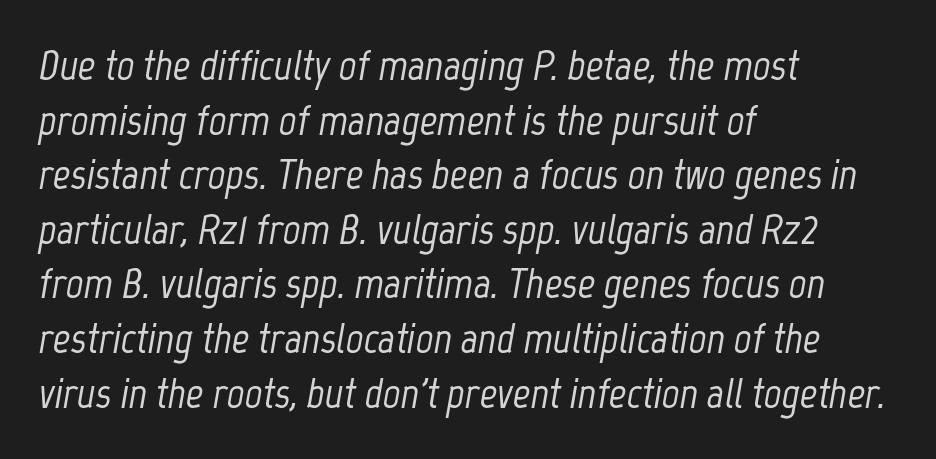
The gap between lines stays unmarked. These lines keep a tight, regular rhythm from letter to letter. All the whitespace from short lines collects on the right. The face used here is proportionally spaced, like ordinary book or web type. Honestly, the row spacing looks completely unremarkable. Compared with ordinary roman type, these characters are visibly tilted.
